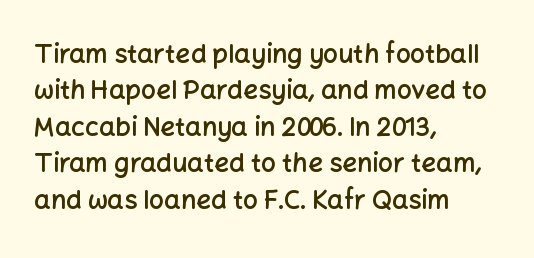
The image shows 26 px text type, upright; set left-aligned, normal line spacing (1.4x), normal letter spacing, not underlined.
